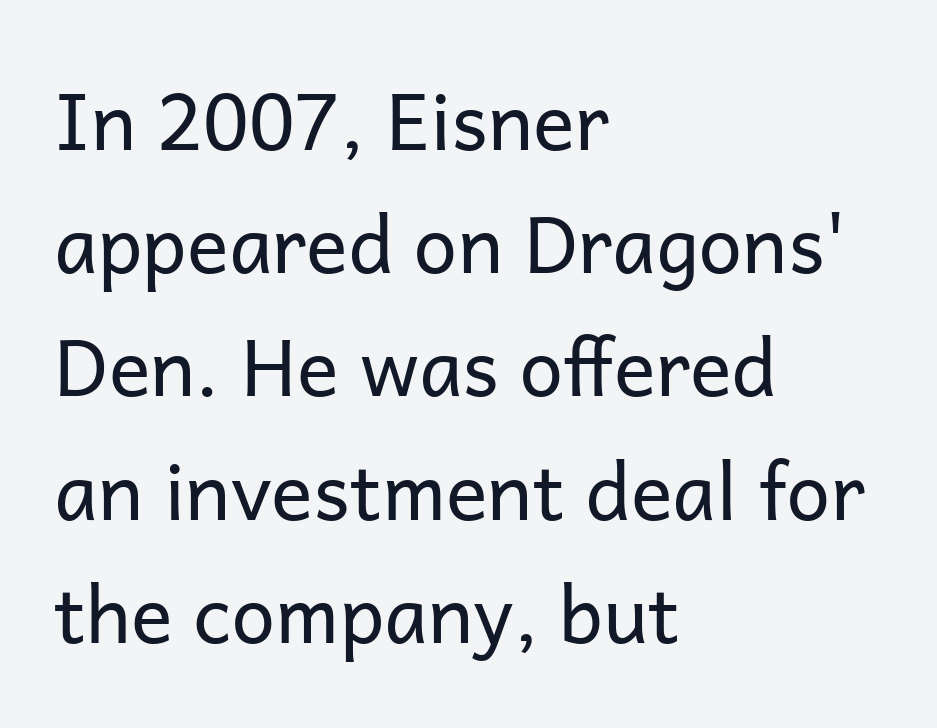
Q: Is the text bold? A: No.
Q: Is the text italic (slanted)? A: No, it is upright.
Q: Is the typeface a serif or a sans-serif typeface? A: Sans-serif.
Q: Is the text underlined? A: No.
Q: How is the paragraph aligned? A: Left-aligned.
Q: Is the spacing between letters normal or unusually wide? A: Normal.
Q: Is the spacing between lines tight, normal or loose? A: Normal.
Q: Width (condensed, normal, or wide)? A: Normal.
Q: Stroke contrast? A: Low.
Q: x-height? A: Medium.
Q: Monospaced? A: No.
